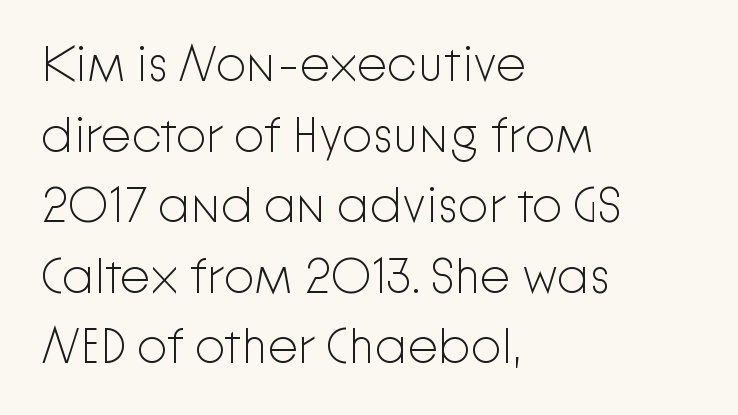
{"serif": "no", "italic": "no", "bold": "no", "weight": "light", "width": "normal", "stroke_contrast": "low", "x_height": "medium", "monospaced": "no", "underline": "no", "align": "left", "line_spacing": "normal", "line_spacing_ratio": 1.44, "letter_spacing": "normal", "letter_spacing_em": 0.0, "glyph_px": 49}
